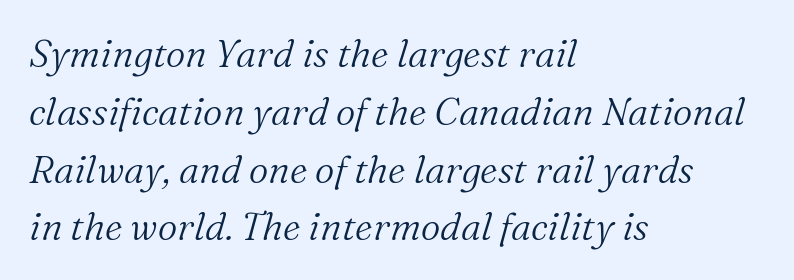
Q: Is the text bold? A: No.
Q: Is the text italic (slanted)? A: Yes, it leans right by about 16 degrees.
Q: Is the typeface a serif or a sans-serif typeface? A: Serif.
Q: Is the text underlined? A: No.
Q: How is the paragraph aligned? A: Left-aligned.
Q: Is the spacing between letters normal or unusually wide? A: Normal.
Q: Is the spacing between lines tight, normal or loose? A: Normal.
Q: Width (condensed, normal, or wide)? A: Normal.
Q: Stroke contrast? A: Medium.
Q: x-height? A: Medium.
Q: Monospaced? A: No.
